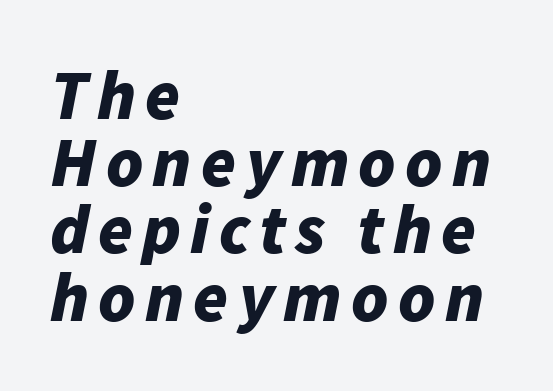
{"italic": "yes", "lean": "right", "slant_degrees": 11, "bold": "yes", "weight": "bold", "width": "normal", "stroke_contrast": "low", "x_height": "medium", "monospaced": "no", "underline": "no", "align": "left", "line_spacing": "tight", "line_spacing_ratio": 0.96, "glyph_px": 70}
